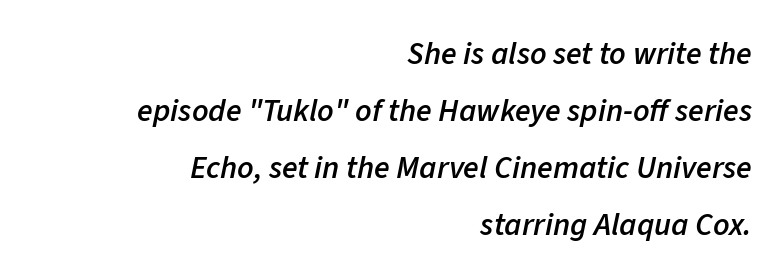
The image shows 32 px semibold type, italic (leaning right); set right-aligned, line spacing 1.78x, normal letter spacing, not underlined; low stroke contrast and a medium x-height.
